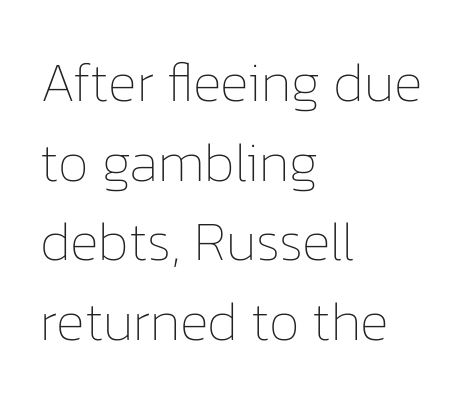
{"italic": "no", "bold": "no", "weight": "thin", "width": "normal", "stroke_contrast": "low", "x_height": "medium", "monospaced": "no", "underline": "no", "align": "left", "line_spacing": "normal", "line_spacing_ratio": 1.45, "letter_spacing": "normal", "letter_spacing_em": 0.0, "glyph_px": 55}
